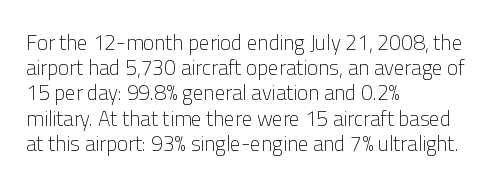
Q: Is the text bold? A: No.
Q: Is the text italic (slanted)? A: No, it is upright.
Q: Is the text underlined? A: No.
Q: How is the paragraph aligned? A: Left-aligned.
Q: Is the spacing between letters normal or unusually wide? A: Normal.
